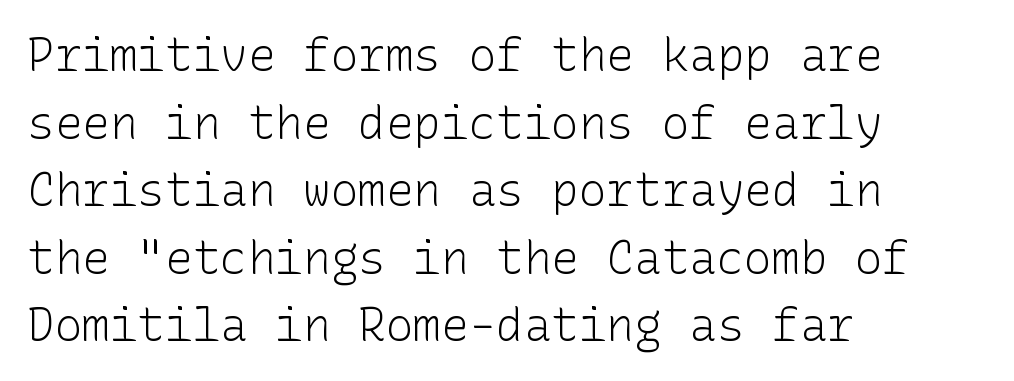
Q: Is the text bold? A: No.
Q: Is the text italic (slanted)? A: No, it is upright.
Q: Is the typeface a serif or a sans-serif typeface? A: Sans-serif.
Q: Is the text underlined? A: No.
Q: How is the paragraph aligned? A: Left-aligned.
Q: Is the spacing between letters normal or unusually wide? A: Normal.
Q: Is the spacing between lines tight, normal or loose? A: Normal.
Q: Width (condensed, normal, or wide)? A: Normal.
Q: Stroke contrast? A: Low.
Q: x-height? A: Medium.
